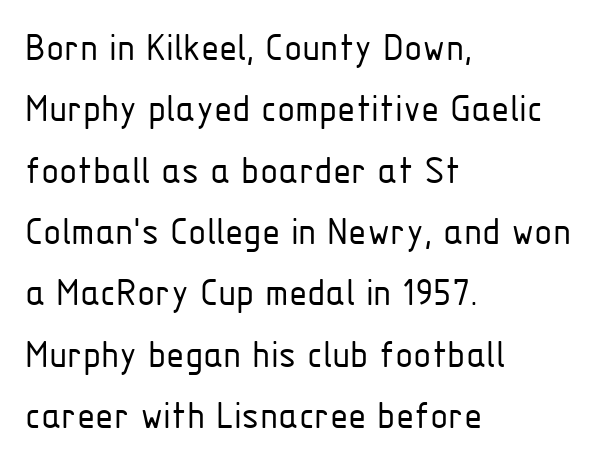
Q: Is the text bold? A: No.
Q: Is the text italic (slanted)? A: No, it is upright.
Q: Is the typeface a serif or a sans-serif typeface? A: Sans-serif.
Q: Is the text underlined? A: No.
Q: How is the paragraph aligned? A: Left-aligned.
Q: Is the spacing between letters normal or unusually wide? A: Normal.
Q: Is the spacing between lines tight, normal or loose? A: Normal.
Q: Width (condensed, normal, or wide)? A: Condensed.
Q: Stroke contrast? A: Low.
Q: x-height? A: Medium.
Q: Monospaced? A: No.
